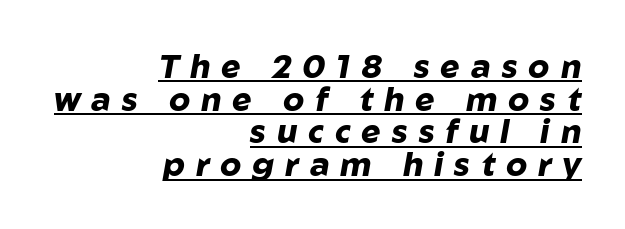
Q: Is the text bold? A: Yes.
Q: Is the text italic (slanted)? A: Yes, it leans right by about 10 degrees.
Q: Is the text underlined? A: Yes.
Q: How is the paragraph aligned? A: Right-aligned.
Q: Is the spacing between letters normal or unusually wide? A: Unusually wide.
Q: Is the spacing between lines tight, normal or loose? A: Tight.
Q: Width (condensed, normal, or wide)? A: Normal.
Q: Stroke contrast? A: Low.
Q: x-height? A: Medium.
Q: Monospaced? A: No.
